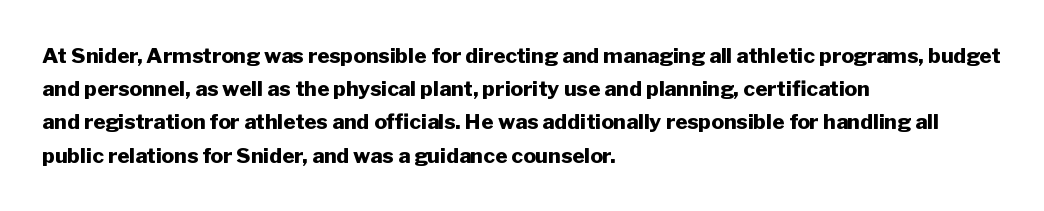
The font is running at its bold setting. Letters rest on an invisible, unmarked baseline. Students, note that the glyphs here touch the page at normal intervals. The rendering anchors every line to the left-hand side.
